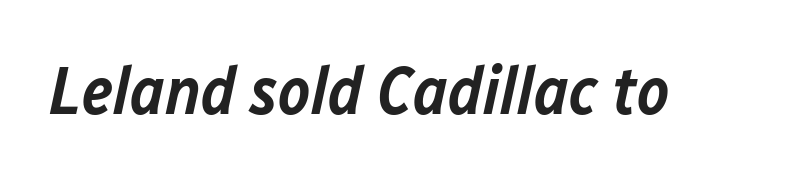
Looks like regular typesetting: each glyph gets only the width it needs. The zone under the glyphs is completely vacant. You could call the tracking neutral — neither tight nor loose. Typesetter's note: demi weight, one step under bold. The specimen reads as italic at a glance.
